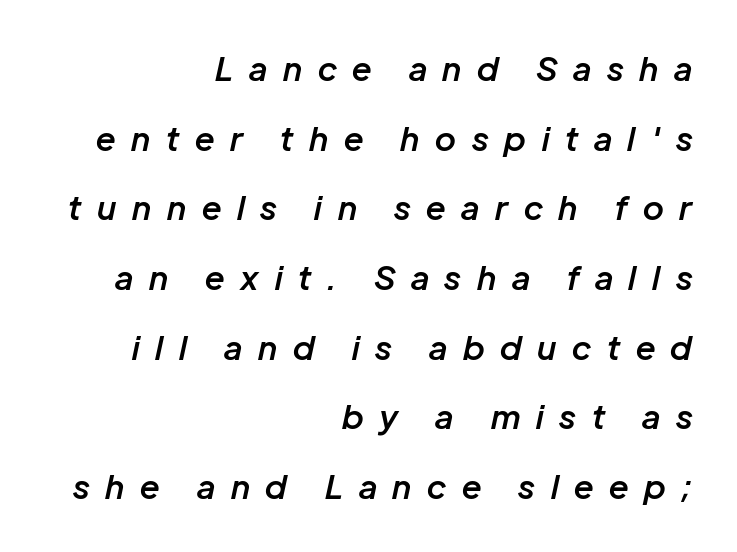
Is the type slanted? Yes — the strokes lean at a clear angle. Students, observe: this is what heavily led, spacious text looks like. Plain, unruled lines of type. You could not count columns in this text — the font is proportionally spaced. A semibold gives these letters moderate extra thickness, short of bold. Glyph-to-glyph distance is far greater than everyday printed text.
